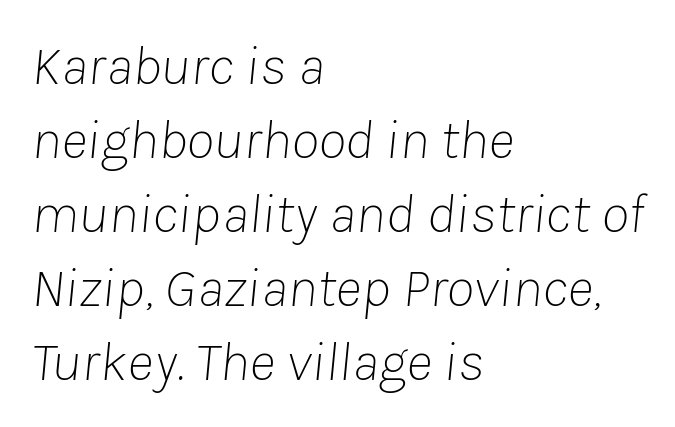
The image shows 57 px thin type, italic (leaning right); set left-aligned, normal line spacing (1.3x), normal letter spacing, not underlined; low stroke contrast and a medium x-height.
